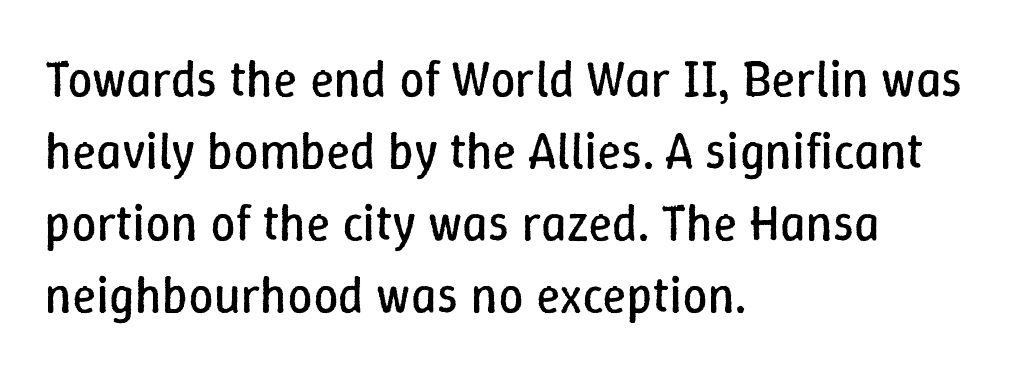
The image shows 50 px regular-weight type, upright; set left-aligned, normal line spacing (1.44x), normal letter spacing, not underlined; low stroke contrast and a medium x-height.
